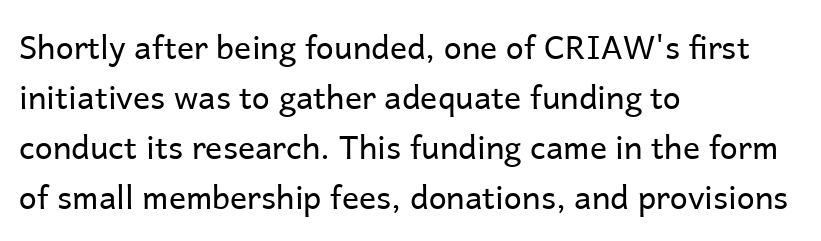
Spacing verdict: proportional, widths tailored to each character. Posture: upright roman. Each word holds together tightly as a unit, with standard inter-letter gaps. Decoration check: the copy has no underline. The typesetting does not lean heavy: it is not bold. The text was rendered using a sans face with plain stroke endings.
